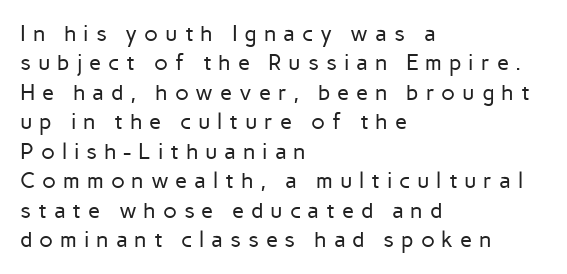
The image shows 22 px text type, upright; set left-aligned, normal line spacing (1.34x), unusually wide letter spacing (+0.31 em), not underlined.
